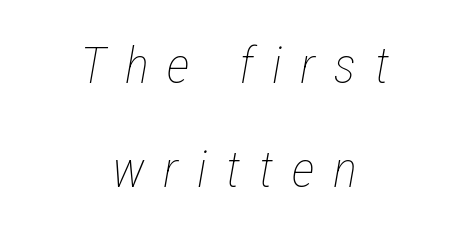
{"italic": "yes", "lean": "right", "slant_degrees": 12, "bold": "no", "weight": "thin", "width": "condensed", "stroke_contrast": "low", "x_height": "medium", "monospaced": "no", "underline": "no", "align": "center", "line_spacing": "loose", "line_spacing_ratio": 2.04, "letter_spacing": "wide", "letter_spacing_em": 0.37, "glyph_px": 51}
